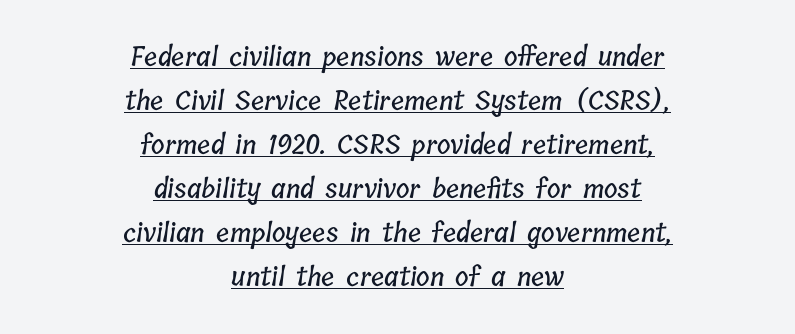
This rendering leaves character spacing at its baseline value. The line-height multiplier appears to be the usual default. Students, observe the line beneath the letters — that is underlining. A centered setting, common on invitations and titles, is used for this passage.
